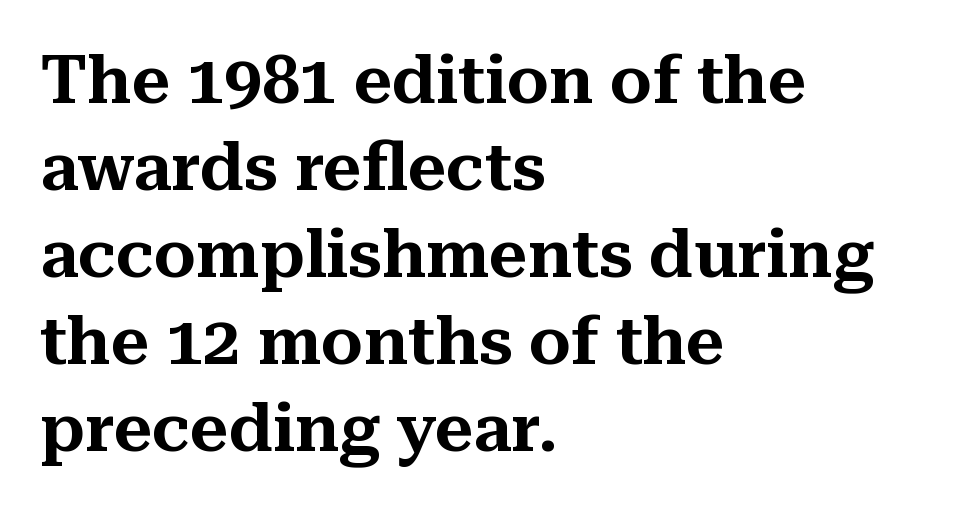
Leading: standard. Each letter's strokes conclude with small projecting serifs. Posture: vertical. No word sits above an underline. Observe the ordinary spacing: letters are neighbours, not strangers. Each letter keeps its own natural width here, so spacing adapts to shape.
